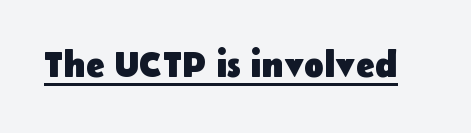
The image shows 36 px heavy sans-serif type, upright; set normal letter spacing, underlined; low stroke contrast and a medium x-height.
